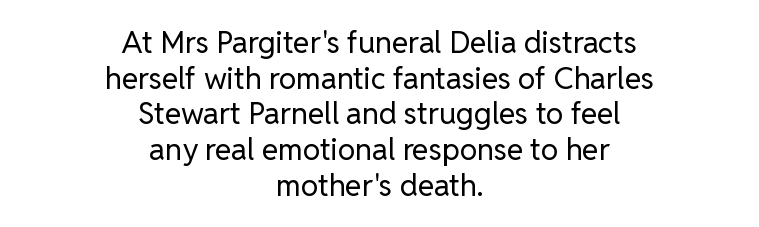
Posture: straight, roman, zero tilt. Glyph-to-glyph distance matches everyday printed text. These lines are rendered in a variable-pitch font. Line starts and ends both wander, symmetrically. The strokes carry an ordinary text weight at most. The glyphs are unaccompanied by any horizontal stroke below them.
